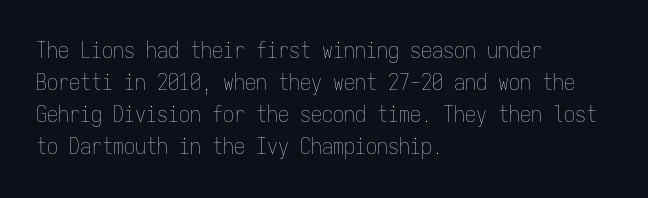
The image shows 22 px text type, upright; set left-aligned, normal line spacing (1.46x), normal letter spacing, not underlined.
